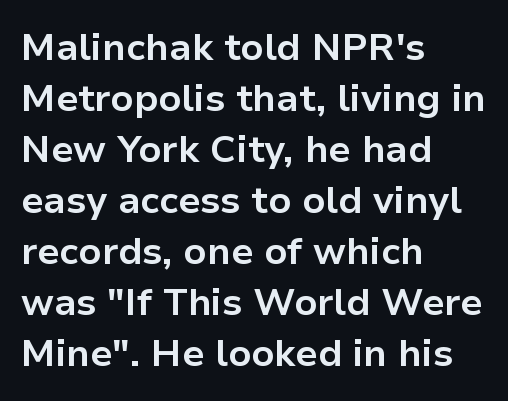
{"serif": "no", "italic": "no", "bold": "yes", "weight": "bold", "width": "normal", "stroke_contrast": "low", "x_height": "medium", "monospaced": "no", "underline": "no", "align": "left", "line_spacing": "normal", "line_spacing_ratio": 1.34, "letter_spacing": "normal", "letter_spacing_em": 0.0, "glyph_px": 38}
